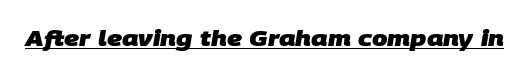
{"bold": "yes", "underline": "yes", "letter_spacing": "normal", "letter_spacing_em": 0.0, "glyph_px": 22}
